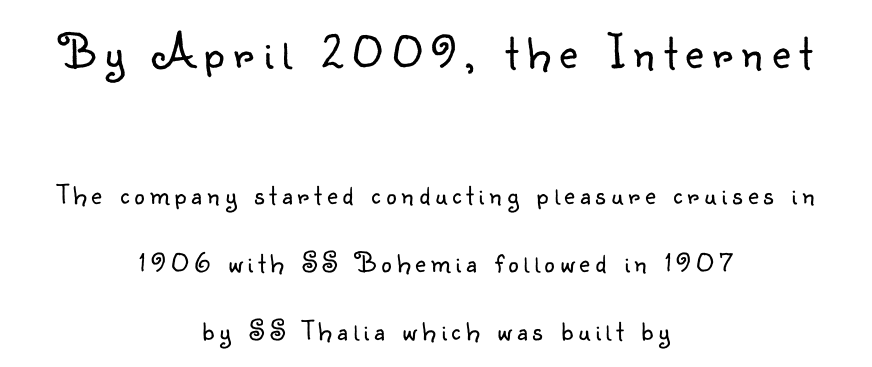
The image shows 50 px light sans-serif type, upright; set centered, loose line spacing (2.34x), not underlined; the first (top) block is 1.72x larger; low stroke contrast and a small x-height.
